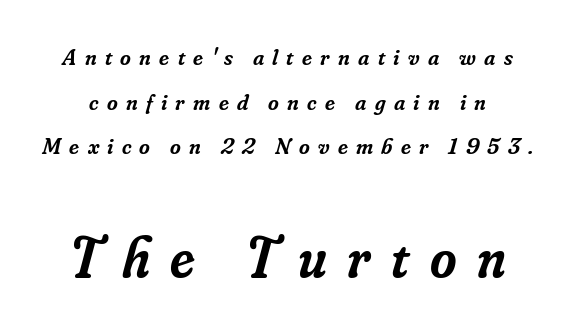
The image shows 57 px semibold serif type, italic (leaning right); set loose line spacing (1.94x), unusually wide letter spacing (+0.36 em), not underlined; the second (bottom) block is 2.48x larger; low stroke contrast and a small x-height.
